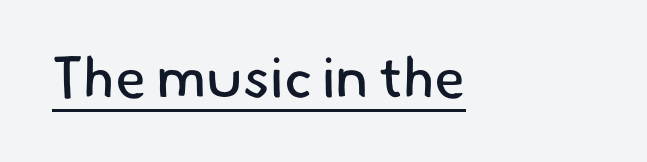
The image shows 57 px regular-weight sans-serif type; set normal letter spacing, underlined; low stroke contrast and a small x-height.
